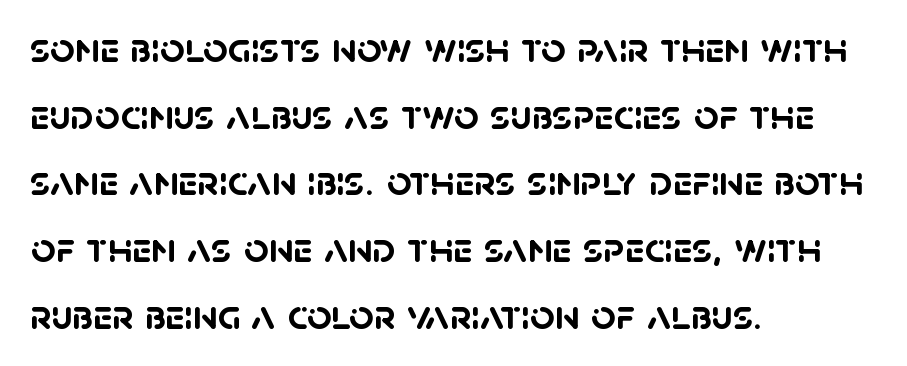
Q: Is the text bold? A: Yes.
Q: Is the typeface a serif or a sans-serif typeface? A: Sans-serif.
Q: Is the text underlined? A: No.
Q: How is the paragraph aligned? A: Left-aligned.
Q: Is the spacing between letters normal or unusually wide? A: Normal.
Q: Is the spacing between lines tight, normal or loose? A: Normal.
Q: Width (condensed, normal, or wide)? A: Normal.
Q: Stroke contrast? A: Low.
Q: x-height? A: Large.
Q: Monospaced? A: No.
